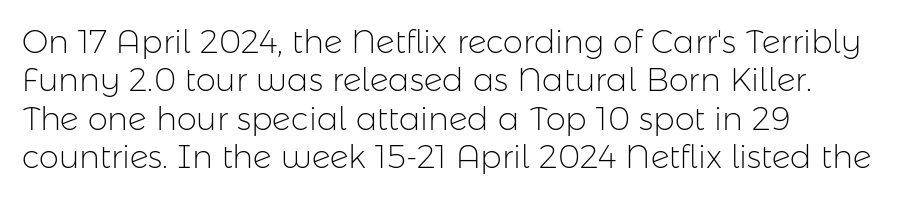
Q: Is the text bold? A: No.
Q: Is the text italic (slanted)? A: No, it is upright.
Q: Is the typeface a serif or a sans-serif typeface? A: Sans-serif.
Q: Is the text underlined? A: No.
Q: How is the paragraph aligned? A: Left-aligned.
Q: Is the spacing between letters normal or unusually wide? A: Normal.
Q: Width (condensed, normal, or wide)? A: Normal.
Q: Stroke contrast? A: Low.
Q: x-height? A: Medium.
Q: Monospaced? A: No.
